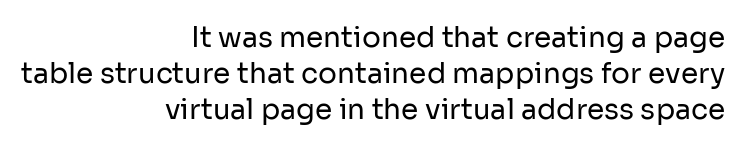
The image shows 28 px regular-weight sans-serif type, upright; set right-aligned, normal line spacing (1.28x), normal letter spacing, not underlined; low stroke contrast and a medium x-height.
